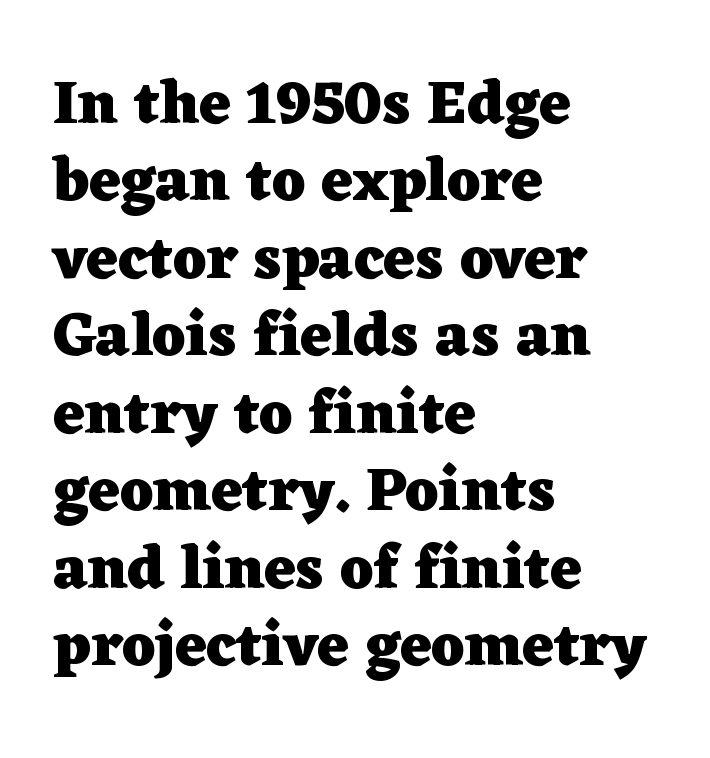
{"serif": "yes", "italic": "no", "bold": "yes", "weight": "heavy", "width": "wide", "stroke_contrast": "low", "x_height": "medium", "monospaced": "no", "underline": "no", "align": "left", "line_spacing": "normal", "line_spacing_ratio": 1.27, "letter_spacing": "normal", "letter_spacing_em": 0.0, "glyph_px": 61}
